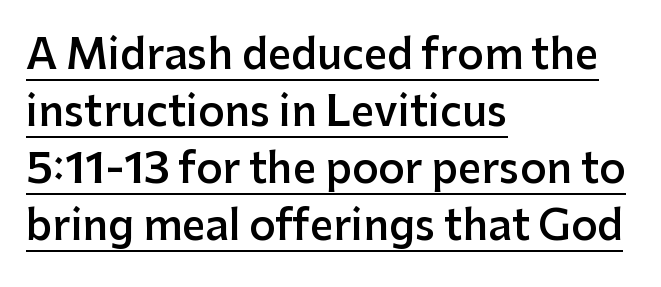
{"serif": "no", "italic": "no", "bold": "semi", "weight": "semibold", "width": "normal", "stroke_contrast": "low", "x_height": "medium", "monospaced": "no", "underline": "yes", "align": "left", "line_spacing": "normal", "line_spacing_ratio": 1.39, "letter_spacing": "normal", "letter_spacing_em": 0.0, "glyph_px": 41}
